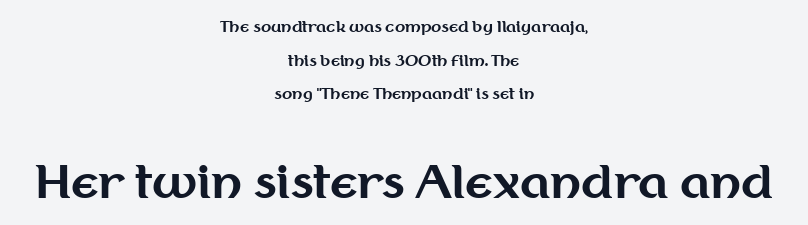
Q: Is the text bold? A: Yes.
Q: Is the text italic (slanted)? A: No, it is upright.
Q: Is the typeface a serif or a sans-serif typeface? A: Sans-serif.
Q: Is the text underlined? A: No.
Q: How is the paragraph aligned? A: Centered.
Q: Is the spacing between letters normal or unusually wide? A: Normal.
Q: Is the spacing between lines tight, normal or loose? A: Loose.
Q: Which block of text is set in a larger size, the first (top) or the second (bottom)? A: The second (bottom) one.
Q: Width (condensed, normal, or wide)? A: Normal.
Q: Stroke contrast? A: Medium.
Q: x-height? A: Medium.
Q: Monospaced? A: No.
